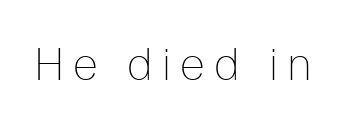
Q: Is the text bold? A: No.
Q: Is the text italic (slanted)? A: No, it is upright.
Q: Is the typeface a serif or a sans-serif typeface? A: Sans-serif.
Q: Is the text underlined? A: No.
Q: Is the spacing between letters normal or unusually wide? A: Unusually wide.
Q: Width (condensed, normal, or wide)? A: Normal.
Q: Stroke contrast? A: Low.
Q: x-height? A: Medium.
Q: Monospaced? A: No.
